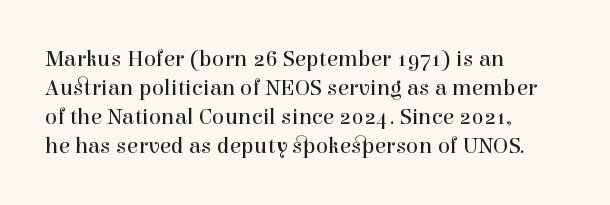
Q: Is the text bold? A: No.
Q: Is the text italic (slanted)? A: No, it is upright.
Q: Is the text underlined? A: No.
Q: How is the paragraph aligned? A: Left-aligned.
Q: Is the spacing between letters normal or unusually wide? A: Normal.
Q: Is the spacing between lines tight, normal or loose? A: Normal.
